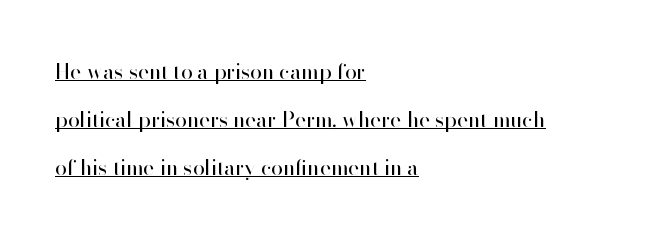
The image shows 21 px text type, upright; set left-aligned, loose line spacing (2.28x), normal letter spacing, underlined.
